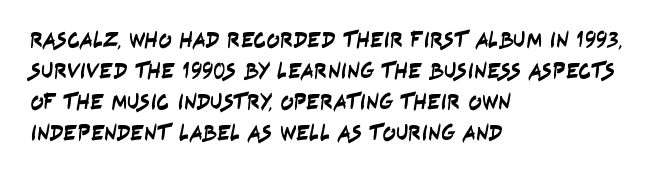
In CSS terms this would be text-align: left. Type without underlining. Does the leading feel generous? No, just average. Does extra space separate the letters? No, they use regular spacing.
